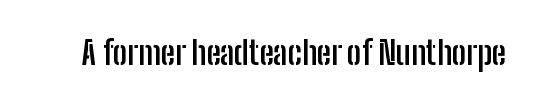
Is the letter spacing exaggerated? No — it looks like the ordinary default. The characters display no serif detailing; their extremities are plain. The space beneath each line is pristine and unruled. Think of a printed novel: that variable character pitch is what you see here.
